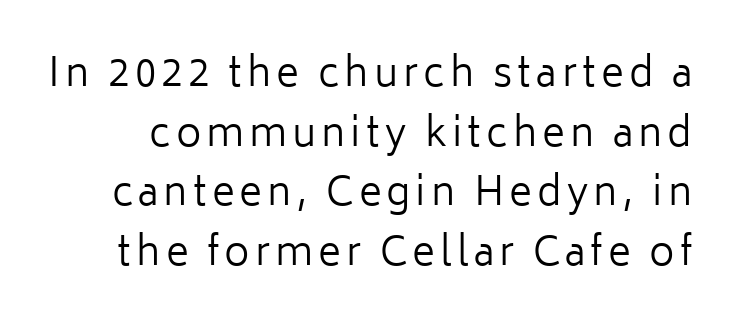
Q: Is the text bold? A: No.
Q: Is the text italic (slanted)? A: No, it is upright.
Q: Is the typeface a serif or a sans-serif typeface? A: Sans-serif.
Q: Is the text underlined? A: No.
Q: Is the spacing between lines tight, normal or loose? A: Normal.
Q: Width (condensed, normal, or wide)? A: Normal.
Q: Stroke contrast? A: Low.
Q: x-height? A: Medium.
Q: Monospaced? A: No.
